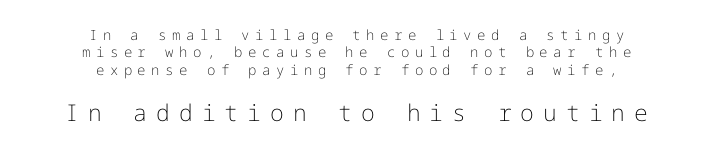
The image shows 23 px text type, upright; set centered, normal line spacing (1.25x), unusually wide letter spacing (+0.39 em), not underlined; the second (bottom) block is 1.64x larger.
